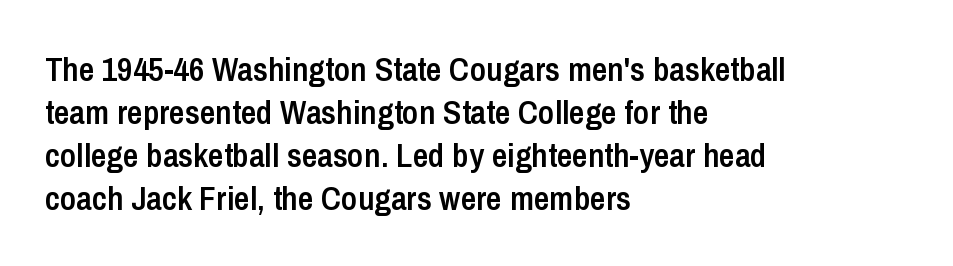
The image shows 34 px semibold, condensed sans-serif type, upright; set left-aligned, normal line spacing (1.26x), normal letter spacing, not underlined; low stroke contrast and a medium x-height.
